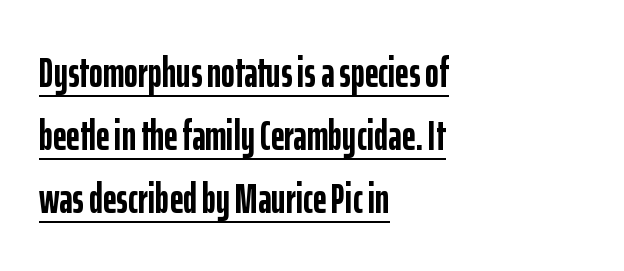
Q: Is the text bold? A: Yes.
Q: Is the text italic (slanted)? A: No, it is upright.
Q: Is the typeface a serif or a sans-serif typeface? A: Sans-serif.
Q: Is the text underlined? A: Yes.
Q: How is the paragraph aligned? A: Left-aligned.
Q: Is the spacing between letters normal or unusually wide? A: Normal.
Q: Is the spacing between lines tight, normal or loose? A: Normal.
Q: Width (condensed, normal, or wide)? A: Condensed.
Q: Stroke contrast? A: Low.
Q: x-height? A: Medium.
Q: Monospaced? A: No.
